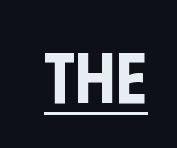
The image shows 71 px condensed sans-serif type, upright; set normal letter spacing, underlined; low stroke contrast and a large x-height.
